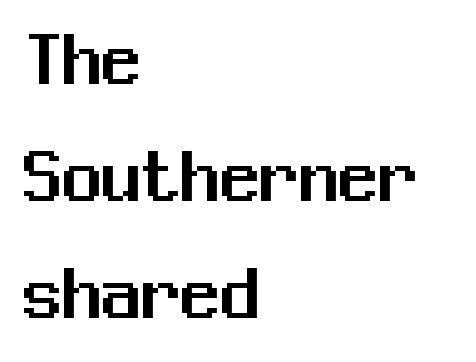
{"serif": "no", "italic": "no", "width": "normal", "stroke_contrast": "medium", "x_height": "medium", "monospaced": "yes", "underline": "no", "align": "left", "line_spacing": "normal", "line_spacing_ratio": 1.48, "letter_spacing": "normal", "letter_spacing_em": 0.0, "glyph_px": 79}
